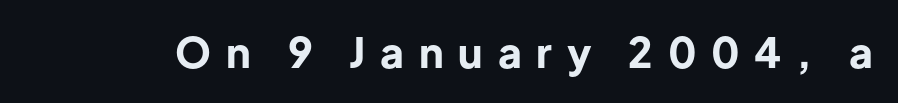
The image shows 41 px bold sans-serif type, upright; set unusually wide letter spacing (+0.36 em), not underlined; low stroke contrast and a medium x-height.
